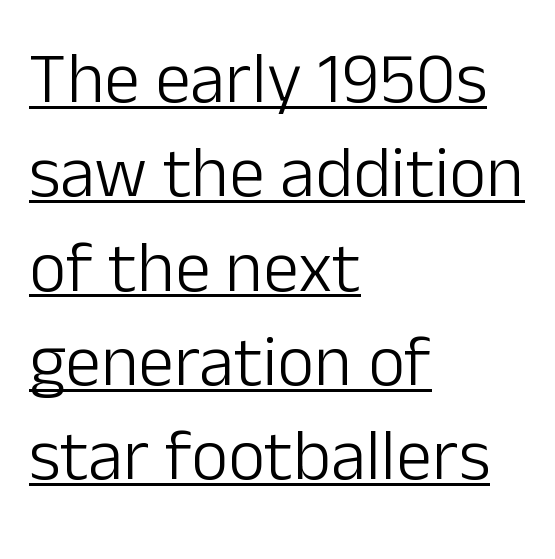
The image shows 72 px light sans-serif type, upright; set left-aligned, normal line spacing (1.31x), normal letter spacing, underlined; low stroke contrast and a medium x-height.
